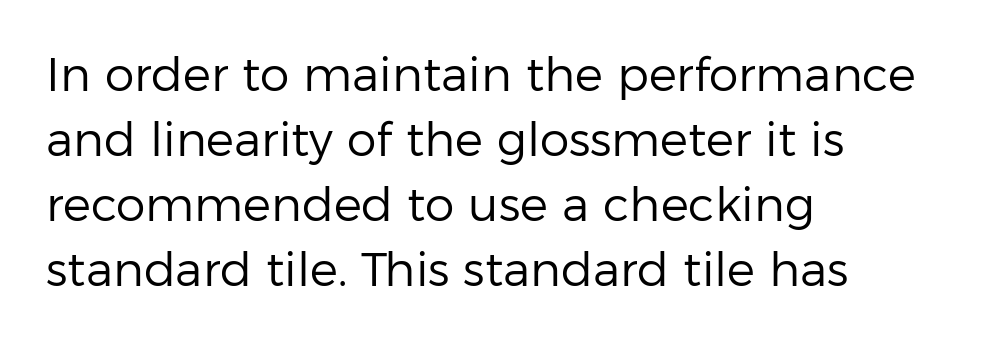
Q: Is the text bold? A: No.
Q: Is the text italic (slanted)? A: No, it is upright.
Q: Is the typeface a serif or a sans-serif typeface? A: Sans-serif.
Q: Is the text underlined? A: No.
Q: How is the paragraph aligned? A: Left-aligned.
Q: Is the spacing between letters normal or unusually wide? A: Normal.
Q: Is the spacing between lines tight, normal or loose? A: Normal.
Q: Width (condensed, normal, or wide)? A: Normal.
Q: Stroke contrast? A: Low.
Q: x-height? A: Medium.
Q: Monospaced? A: No.
